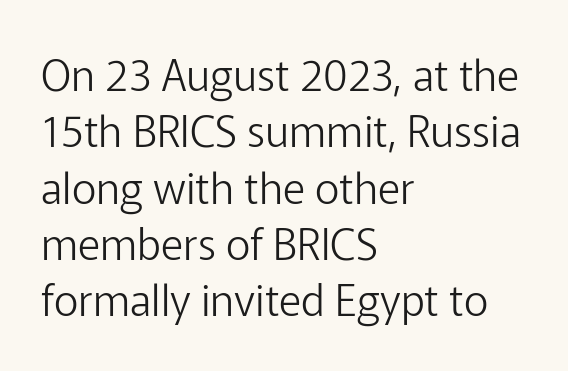
Q: Is the text bold? A: No.
Q: Is the text italic (slanted)? A: No, it is upright.
Q: Is the typeface a serif or a sans-serif typeface? A: Sans-serif.
Q: Is the text underlined? A: No.
Q: How is the paragraph aligned? A: Left-aligned.
Q: Is the spacing between letters normal or unusually wide? A: Normal.
Q: Is the spacing between lines tight, normal or loose? A: Normal.
Q: Width (condensed, normal, or wide)? A: Normal.
Q: Stroke contrast? A: Low.
Q: x-height? A: Medium.
Q: Monospaced? A: No.
